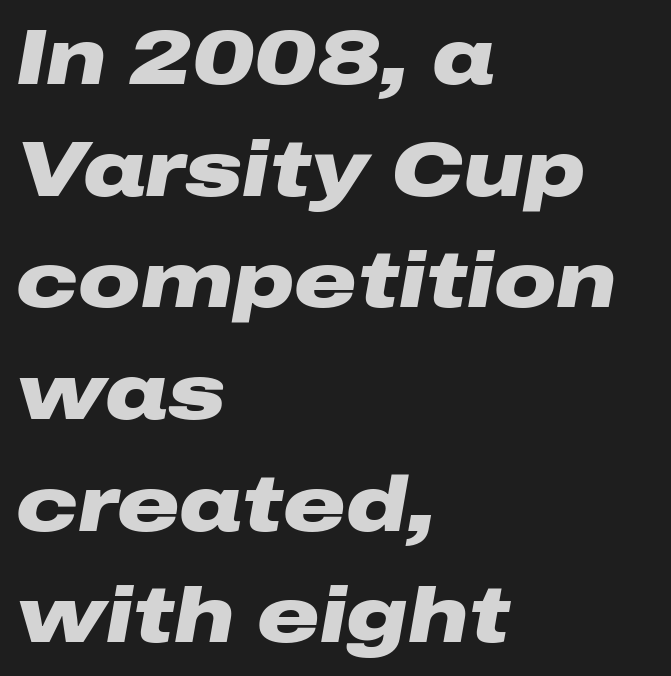
The image shows 77 px heavy, wide type, italic (leaning right); set left-aligned, normal line spacing (1.45x), normal letter spacing, not underlined; low stroke contrast and a medium x-height.
